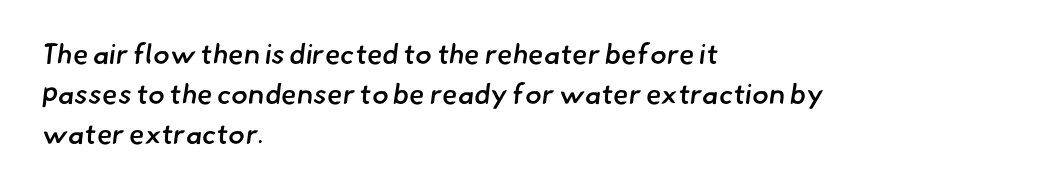
The image shows 28 px semibold sans-serif type; set left-aligned, normal line spacing (1.43x), normal letter spacing, not underlined; low stroke contrast and a small x-height.
